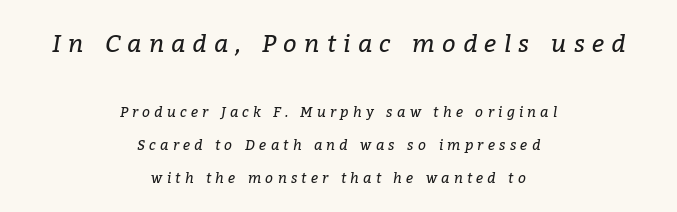
The image shows 24 px text type, italic (leaning right); set centered, loose line spacing (2.36x), unusually wide letter spacing (+0.3 em), not underlined; the first (top) block is 1.71x larger.
